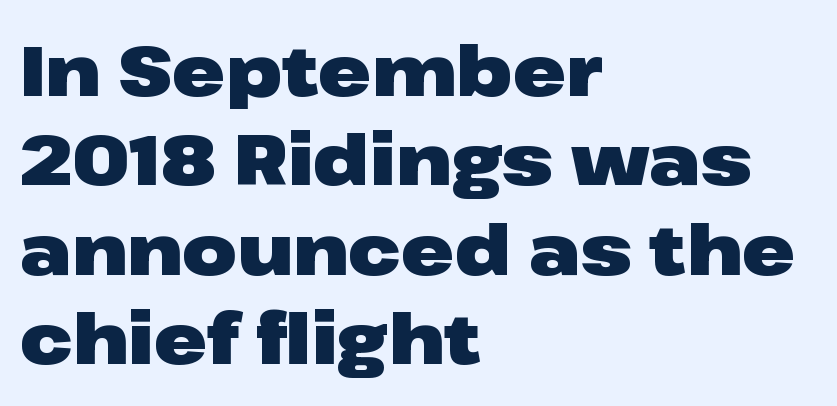
The image shows 71 px heavy, wide sans-serif type, upright; set left-aligned, normal line spacing (1.26x), normal letter spacing, not underlined; low stroke contrast and a medium x-height.
